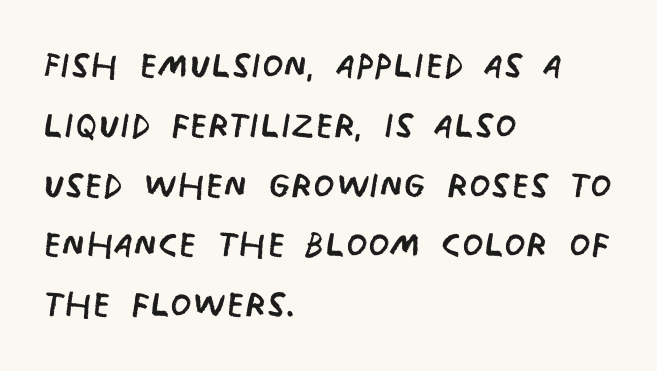
A bare baseline throughout the passage. Stroke thickness stays within the range of a standard reading face or lighter. Where is the straight margin? On the left. Note the varied advance widths — an 'i' is clearly narrower than an 'm'. The type family on display is of the sans-serif kind. The rendering keeps characters at their native spacing.
